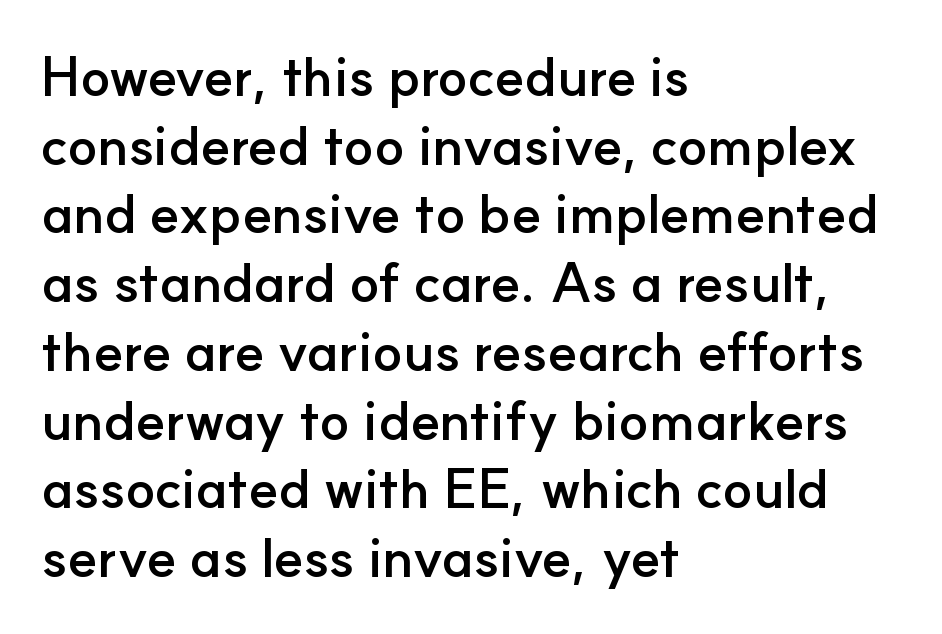
The image shows 55 px semibold sans-serif type, upright; set left-aligned, normal line spacing (1.25x), normal letter spacing, not underlined; low stroke contrast and a small x-height.
